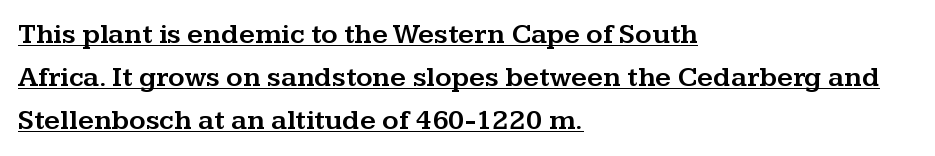
{"serif": "yes", "italic": "no", "width": "wide", "stroke_contrast": "medium", "x_height": "medium", "monospaced": "no", "underline": "yes", "align": "left", "line_spacing": "normal", "line_spacing_ratio": 1.53, "letter_spacing": "normal", "letter_spacing_em": 0.0, "glyph_px": 28}
